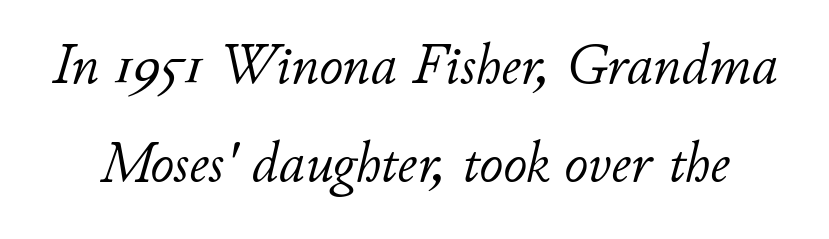
Q: Is the text bold? A: No.
Q: Is the text italic (slanted)? A: Yes, it leans right by about 11 degrees.
Q: Is the text underlined? A: No.
Q: Is the spacing between letters normal or unusually wide? A: Normal.
Q: Is the spacing between lines tight, normal or loose? A: Normal.
Q: Width (condensed, normal, or wide)? A: Normal.
Q: Stroke contrast? A: Low.
Q: x-height? A: Small.
Q: Monospaced? A: No.
